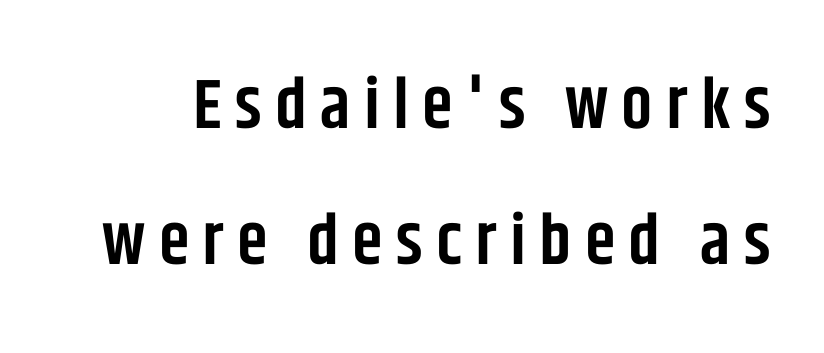
Is this a sans? Yes — the strokes have no serifs. Summary of weight: moderately heavy, a semibold. The lettering holds an erect, upright posture throughout. The line-height multiplier appears high, well above default. Descenders are the only things crossing below the line.
